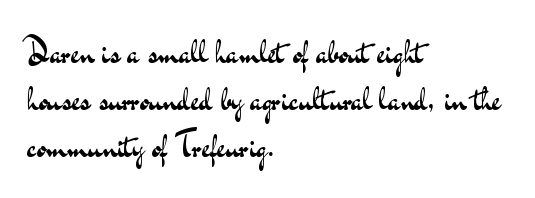
{"serif": "no", "bold": "no", "weight": "regular", "width": "wide", "stroke_contrast": "medium", "x_height": "small", "monospaced": "no", "underline": "no", "align": "left", "line_spacing": "normal", "line_spacing_ratio": 1.43, "letter_spacing": "normal", "letter_spacing_em": 0.0, "glyph_px": 33}
